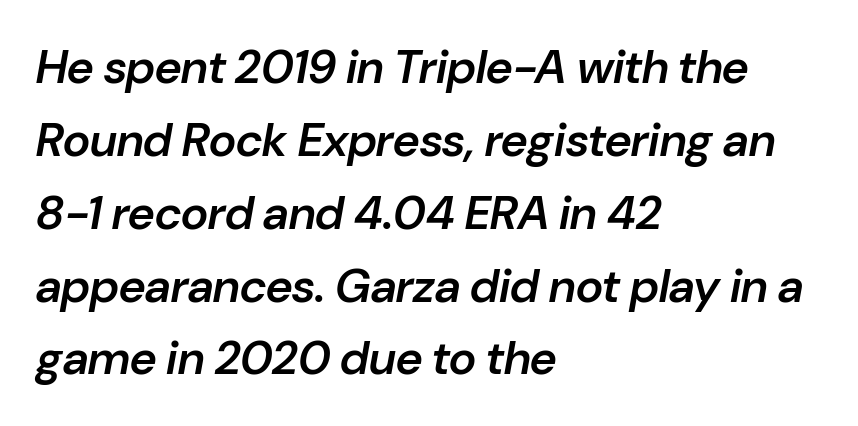
The image shows 47 px semibold type, italic (leaning right); set left-aligned, normal line spacing (1.55x), normal letter spacing, not underlined; low stroke contrast and a medium x-height.
